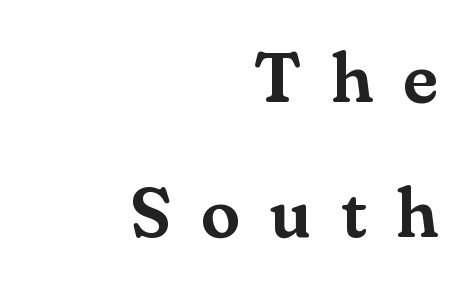
Q: Is the text italic (slanted)? A: No, it is upright.
Q: Is the typeface a serif or a sans-serif typeface? A: Serif.
Q: Is the text underlined? A: No.
Q: How is the paragraph aligned? A: Right-aligned.
Q: Is the spacing between letters normal or unusually wide? A: Unusually wide.
Q: Is the spacing between lines tight, normal or loose? A: Loose.
Q: Width (condensed, normal, or wide)? A: Normal.
Q: Stroke contrast? A: Medium.
Q: x-height? A: Small.
Q: Monospaced? A: No.
